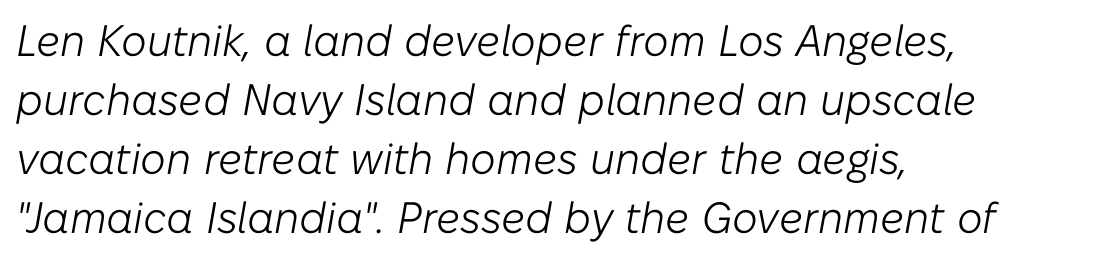
{"italic": "yes", "lean": "right", "slant_degrees": 10, "bold": "no", "weight": "light", "width": "normal", "stroke_contrast": "low", "x_height": "medium", "monospaced": "no", "underline": "no", "align": "left", "line_spacing": "normal", "line_spacing_ratio": 1.34, "letter_spacing": "normal", "letter_spacing_em": 0.0, "glyph_px": 44}
